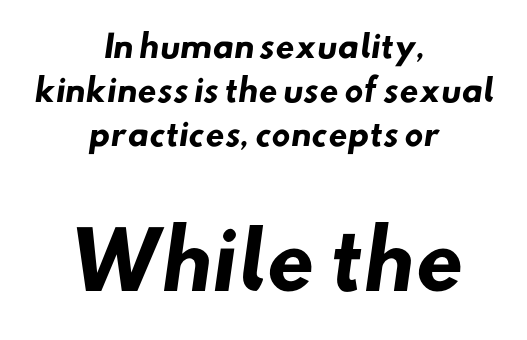
The image shows 78 px heavy sans-serif type; set centered, normal line spacing (1.42x), normal letter spacing, not underlined; the second (bottom) block is 2.52x larger; low stroke contrast and a small x-height.
